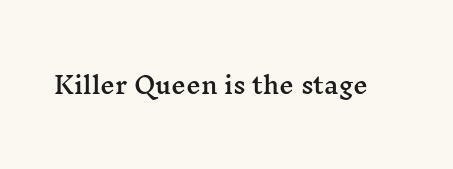
The image shows 23 px text type, upright; set normal letter spacing, not underlined.
